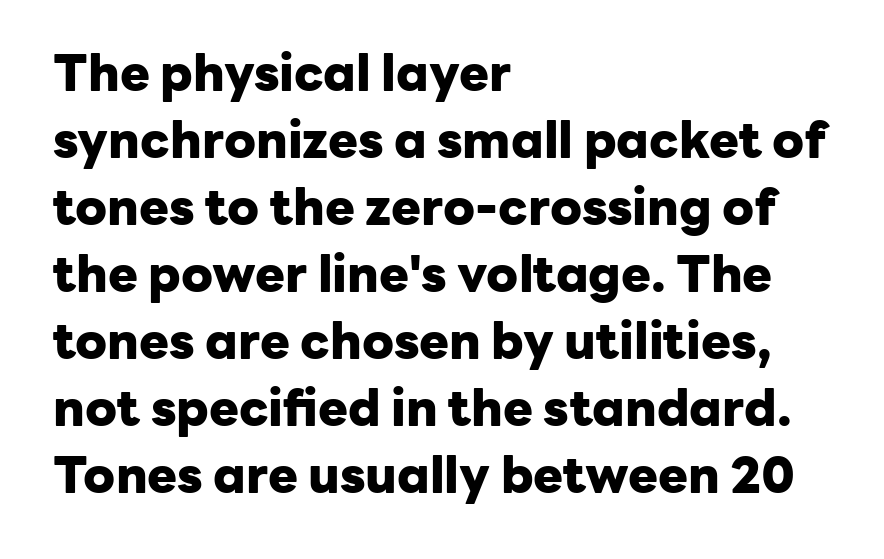
Q: Is the text bold? A: Yes.
Q: Is the text italic (slanted)? A: No, it is upright.
Q: Is the typeface a serif or a sans-serif typeface? A: Sans-serif.
Q: Is the text underlined? A: No.
Q: How is the paragraph aligned? A: Left-aligned.
Q: Is the spacing between letters normal or unusually wide? A: Normal.
Q: Is the spacing between lines tight, normal or loose? A: Normal.
Q: Width (condensed, normal, or wide)? A: Normal.
Q: Stroke contrast? A: Low.
Q: x-height? A: Medium.
Q: Monospaced? A: No.
